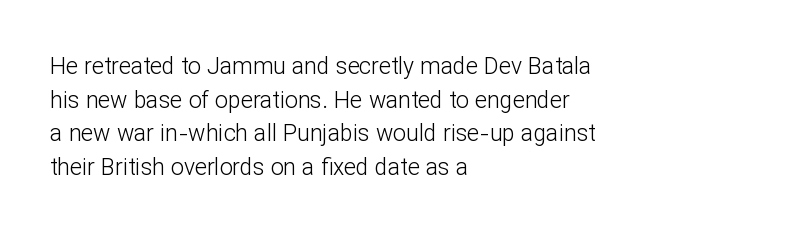
{"italic": "no", "bold": "no", "underline": "no", "align": "left", "line_spacing": "normal", "line_spacing_ratio": 1.46, "letter_spacing": "normal", "letter_spacing_em": 0.0, "glyph_px": 23}
